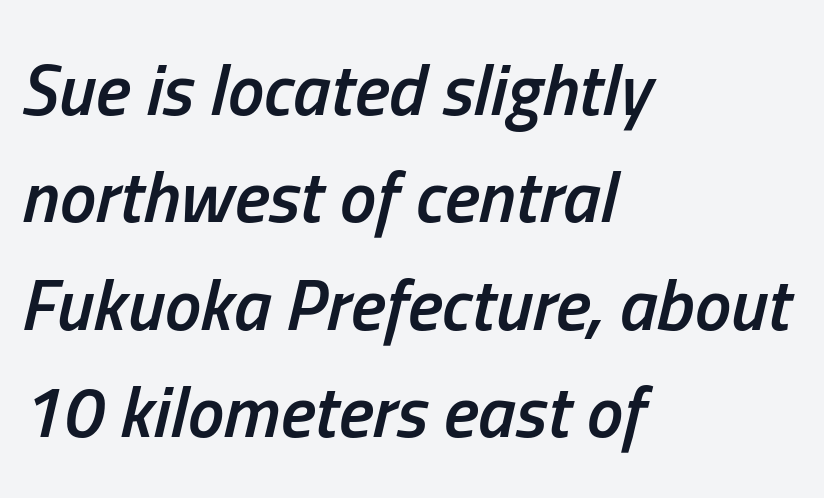
{"italic": "yes", "lean": "right", "slant_degrees": 13, "bold": "semi", "weight": "semibold", "width": "condensed", "stroke_contrast": "low", "x_height": "medium", "monospaced": "no", "underline": "no", "align": "left", "line_spacing": "normal", "line_spacing_ratio": 1.47, "letter_spacing": "normal", "letter_spacing_em": 0.0, "glyph_px": 73}
